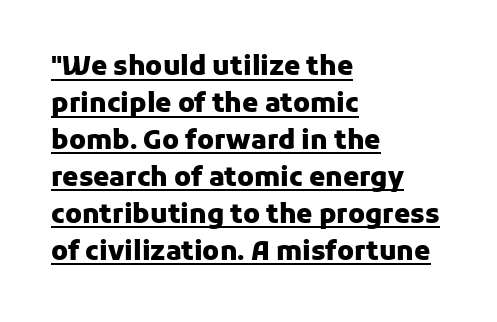
Q: Is the text bold? A: Yes.
Q: Is the text italic (slanted)? A: No, it is upright.
Q: Is the text underlined? A: Yes.
Q: How is the paragraph aligned? A: Left-aligned.
Q: Is the spacing between letters normal or unusually wide? A: Normal.
Q: Is the spacing between lines tight, normal or loose? A: Normal.
